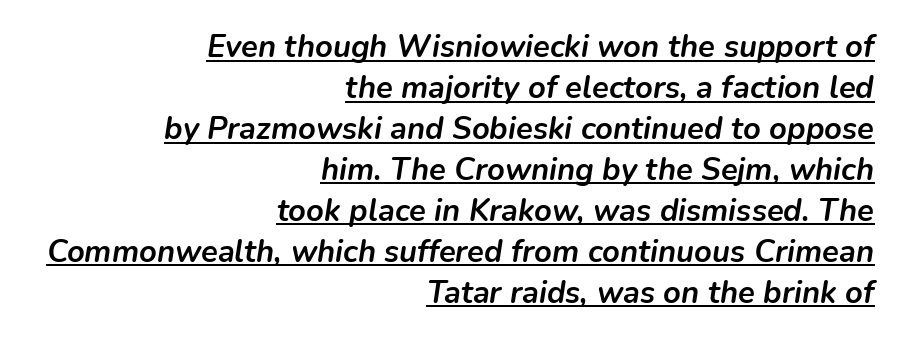
Q: Is the text bold? A: Yes.
Q: Is the text italic (slanted)? A: Yes, it leans right by about 9 degrees.
Q: Is the text underlined? A: Yes.
Q: How is the paragraph aligned? A: Right-aligned.
Q: Is the spacing between letters normal or unusually wide? A: Normal.
Q: Is the spacing between lines tight, normal or loose? A: Normal.
Q: Width (condensed, normal, or wide)? A: Normal.
Q: Stroke contrast? A: Low.
Q: x-height? A: Medium.
Q: Monospaced? A: No.
